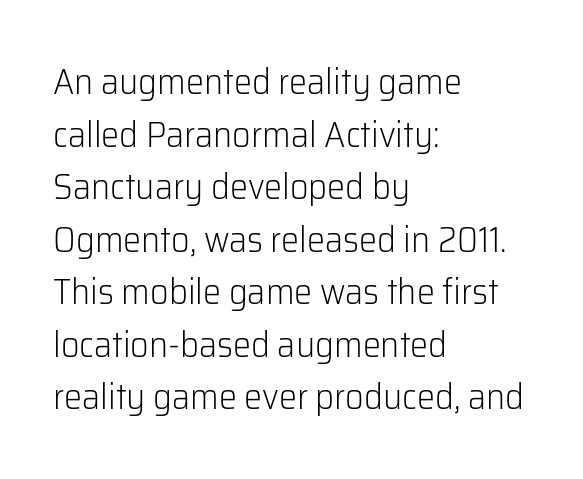
The image shows 36 px light sans-serif type, upright; set left-aligned, normal line spacing (1.46x), normal letter spacing, not underlined; low stroke contrast and a medium x-height.
